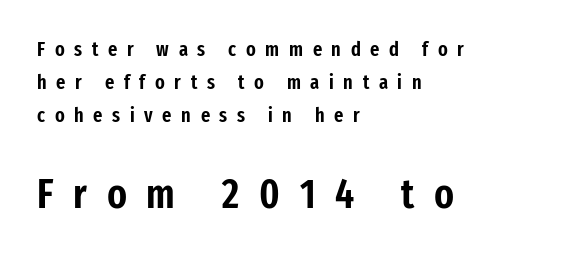
Q: Is the text italic (slanted)? A: No, it is upright.
Q: Is the typeface a serif or a sans-serif typeface? A: Sans-serif.
Q: Is the text underlined? A: No.
Q: How is the paragraph aligned? A: Left-aligned.
Q: Is the spacing between letters normal or unusually wide? A: Unusually wide.
Q: Is the spacing between lines tight, normal or loose? A: Normal.
Q: Which block of text is set in a larger size, the first (top) or the second (bottom)? A: The second (bottom) one.
Q: Width (condensed, normal, or wide)? A: Condensed.
Q: Stroke contrast? A: Low.
Q: x-height? A: Medium.
Q: Monospaced? A: No.
